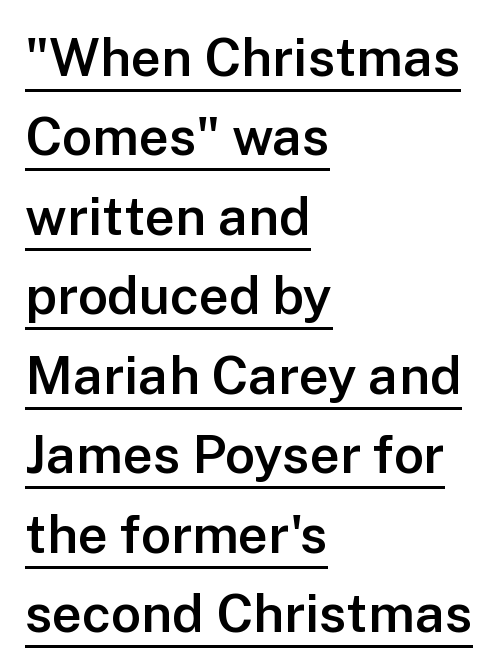
Q: Is the text bold? A: Semi-bold.
Q: Is the text italic (slanted)? A: No, it is upright.
Q: Is the typeface a serif or a sans-serif typeface? A: Sans-serif.
Q: Is the text underlined? A: Yes.
Q: How is the paragraph aligned? A: Left-aligned.
Q: Is the spacing between letters normal or unusually wide? A: Normal.
Q: Is the spacing between lines tight, normal or loose? A: Normal.
Q: Width (condensed, normal, or wide)? A: Normal.
Q: Stroke contrast? A: Low.
Q: x-height? A: Medium.
Q: Monospaced? A: No.
